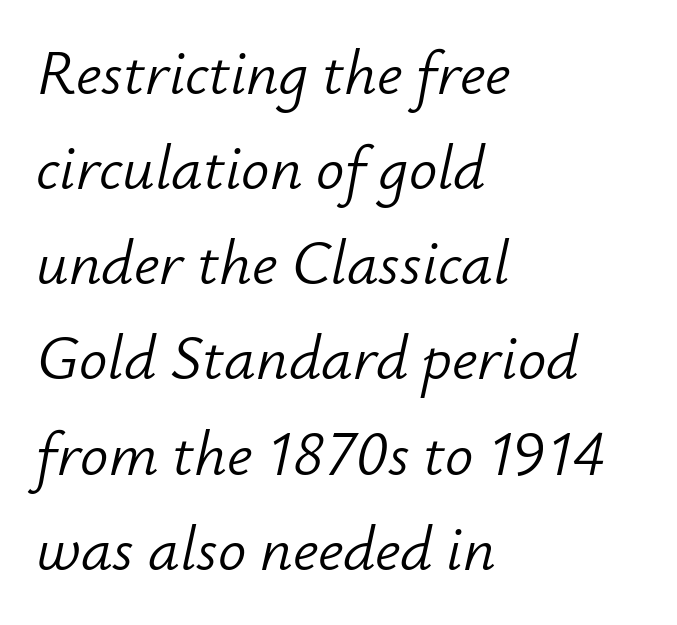
The text carries the slant typical of an italic or oblique font. Letters rest on an invisible, unmarked baseline. The rendering keeps characters at their native spacing. Honestly, the row spacing looks completely unremarkable. Note the varied advance widths — an 'i' is clearly narrower than an 'm'. In CSS terms this would be text-align: left.
